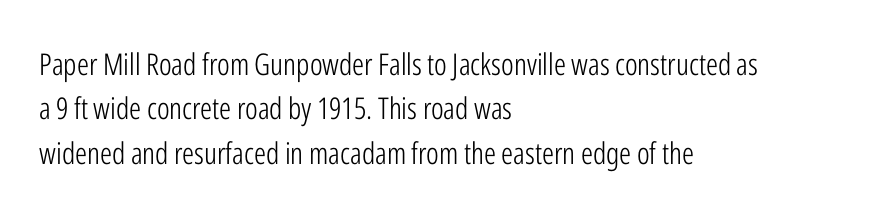
{"serif": "no", "italic": "no", "bold": "no", "weight": "light", "width": "condensed", "stroke_contrast": "low", "x_height": "medium", "monospaced": "no", "underline": "no", "align": "left", "line_spacing": "normal", "line_spacing_ratio": 1.48, "letter_spacing": "normal", "letter_spacing_em": 0.0, "glyph_px": 30}
